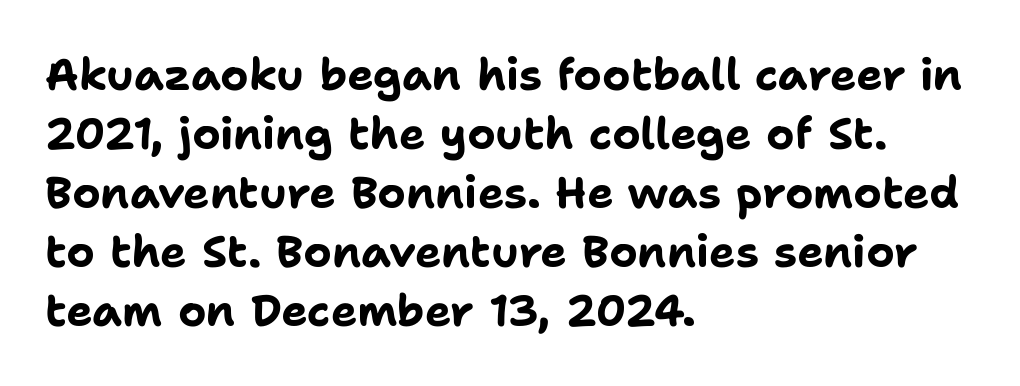
The image shows 44 px bold sans-serif type, upright; set left-aligned, normal line spacing (1.34x), normal letter spacing, not underlined; low stroke contrast and a medium x-height.
